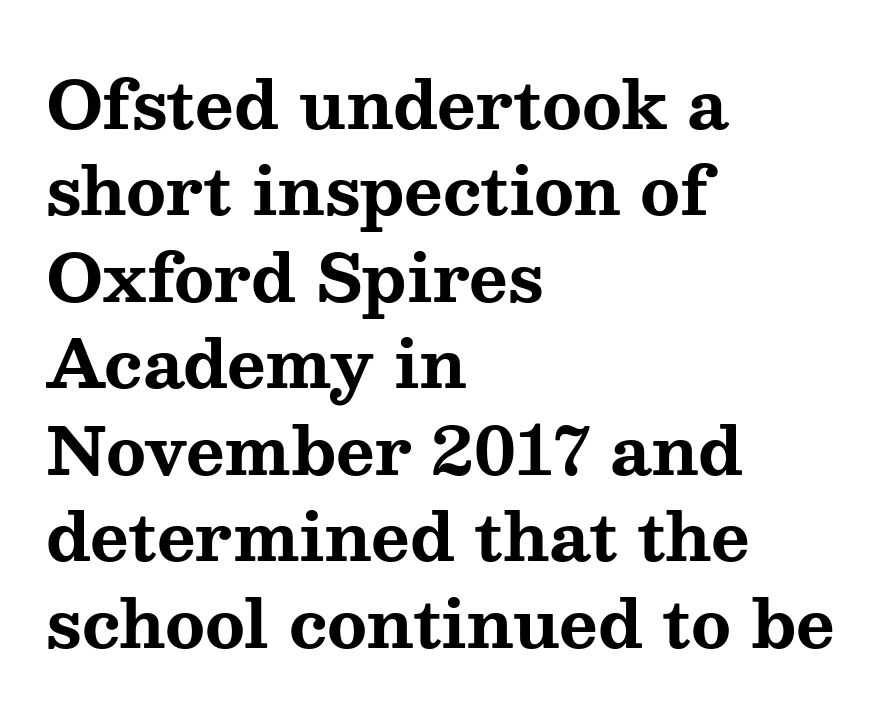
The image shows 66 px bold, wide serif type, upright; set left-aligned, normal line spacing (1.31x), normal letter spacing, not underlined; medium stroke contrast and a medium x-height.
